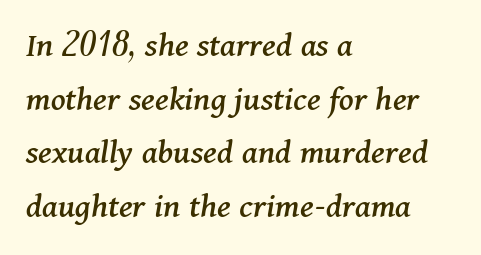
Q: Is the text italic (slanted)? A: Yes, it leans right by about 11 degrees.
Q: Is the typeface a serif or a sans-serif typeface? A: Serif.
Q: Is the text underlined? A: No.
Q: How is the paragraph aligned? A: Left-aligned.
Q: Is the spacing between letters normal or unusually wide? A: Normal.
Q: Is the spacing between lines tight, normal or loose? A: Normal.
Q: Width (condensed, normal, or wide)? A: Normal.
Q: Stroke contrast? A: Medium.
Q: x-height? A: Medium.
Q: Monospaced? A: No.
